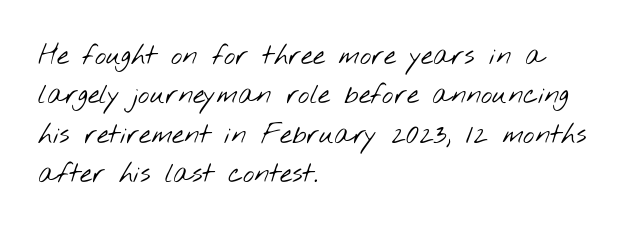
Honestly, there is no underline to notice here at all. Regarding leading, the lines here are spaced in the standard way. The gaps between neighbouring characters are ordinary and unremarkable. One-word summary of the alignment: left. The weight would be labelled regular, book, light, or lighter still.
